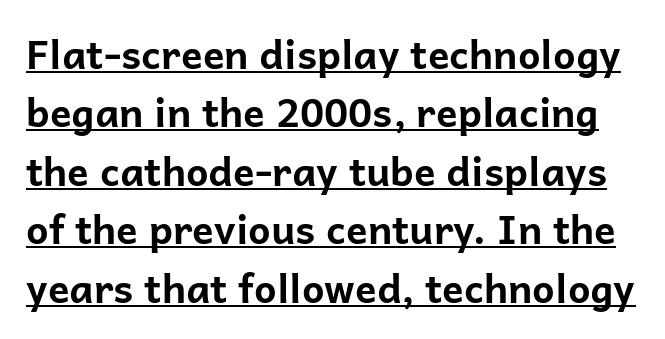
Looks like regular typesetting: each glyph gets only the width it needs. Letter spacing: default. Line spacing here is normal. Each line of the rendering has a horizontal stroke beneath the glyphs.
